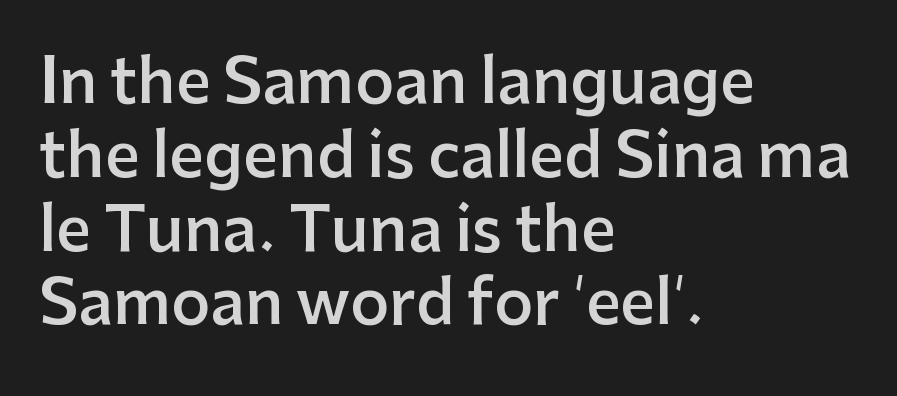
The image shows 61 px semibold sans-serif type, upright; set left-aligned, line spacing 1.21x, normal letter spacing, not underlined; low stroke contrast and a medium x-height.
